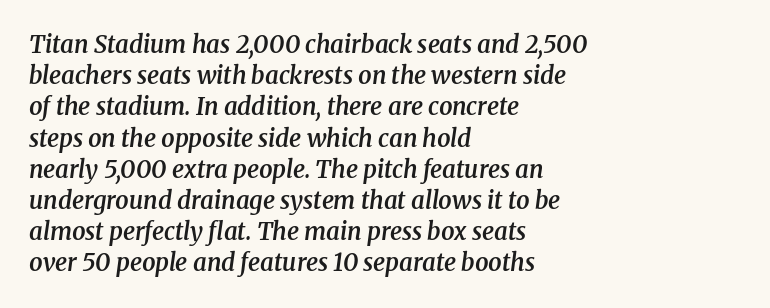
The letterforms sit shoulder to shoulder at normal distance. Designer's note — italics engaged. Visually the block forms a straight wall on the left and a jagged coastline on the right. Has an underline been added? It has not. Quick note: interline space is typical.
